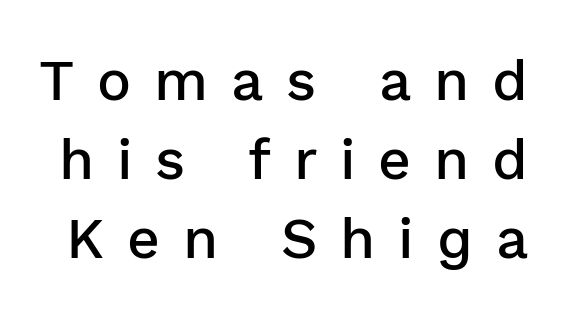
Check the space under the baseline: it is left empty. To sum up the face: it is a sans, with no serifs. The letters are semibold — heavier than regular but short of a full bold. This sample keeps an unexceptional amount of space between lines. The face used here is rendered with a markedly widened letterfit. A typesetter would call this proportional, since set widths differ per character.
